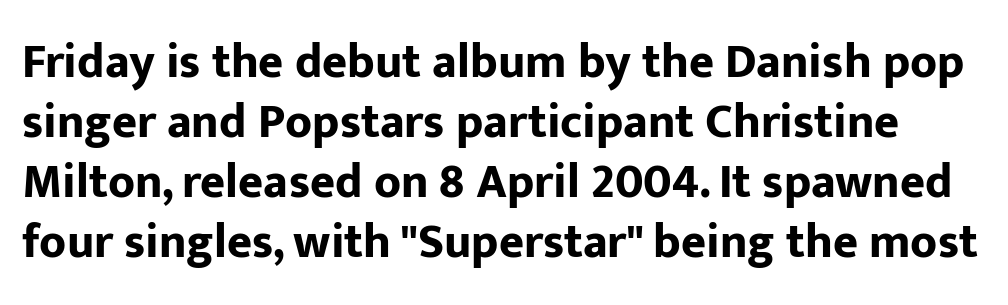
What kind of face is this? One without serifs — a sans. The letters advance in unequal steps, a hallmark of proportional type. Underlining? Definitely not there. Words appear dense and cohesive because spacing is normal. Honestly, the row spacing looks completely unremarkable. Tall strokes in this sample are plumb rather than angled.
